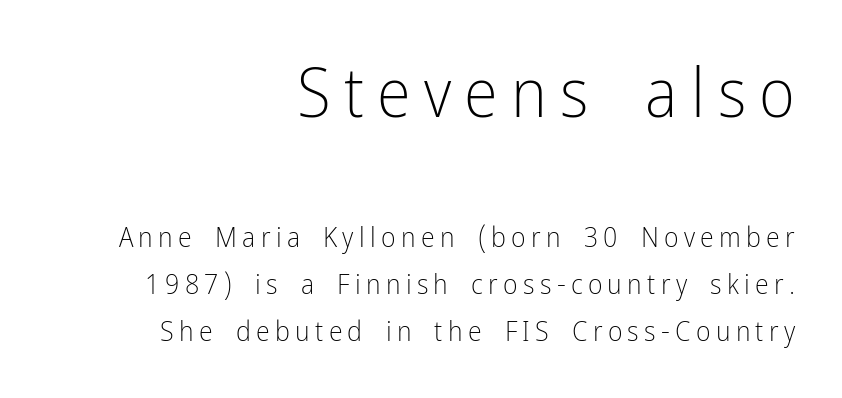
Q: Is the text bold? A: No.
Q: Is the text italic (slanted)? A: No, it is upright.
Q: Is the typeface a serif or a sans-serif typeface? A: Sans-serif.
Q: Is the text underlined? A: No.
Q: How is the paragraph aligned? A: Right-aligned.
Q: Is the spacing between lines tight, normal or loose? A: Normal.
Q: Which block of text is set in a larger size, the first (top) or the second (bottom)? A: The first (top) one.
Q: Width (condensed, normal, or wide)? A: Condensed.
Q: Stroke contrast? A: Low.
Q: x-height? A: Medium.
Q: Monospaced? A: No.
